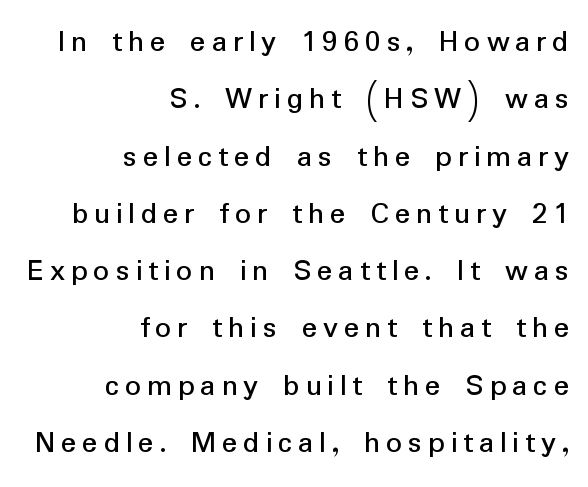
Posture: vertical. Nobody drew a line under any word here. A typesetter would label this face a sans. The rendering uses natural spacing where letterforms have individual widths.
